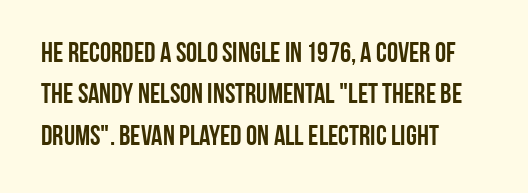
The strip under each line holds only bare page. The paragraph has a hard left edge and a soft right edge. In terms of posture, this sample is upright. The letters advance in unequal steps, a hallmark of proportional type. Is there much room between lines? A standard amount, neither cramped nor airy.
